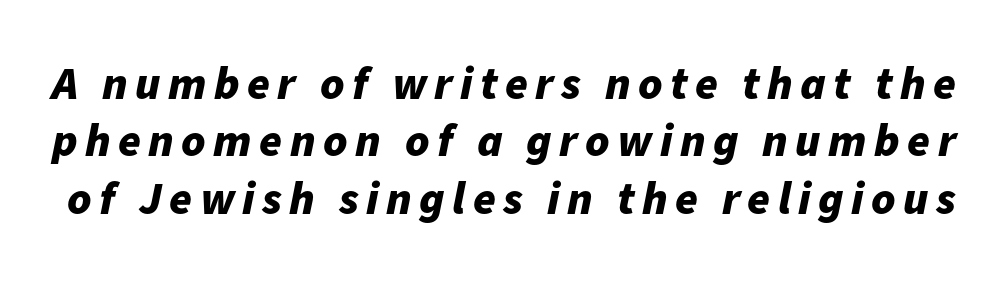
{"italic": "yes", "lean": "right", "slant_degrees": 11, "bold": "yes", "weight": "bold", "width": "normal", "stroke_contrast": "low", "x_height": "medium", "monospaced": "no", "underline": "no", "line_spacing": "normal", "line_spacing_ratio": 1.25, "glyph_px": 46}
